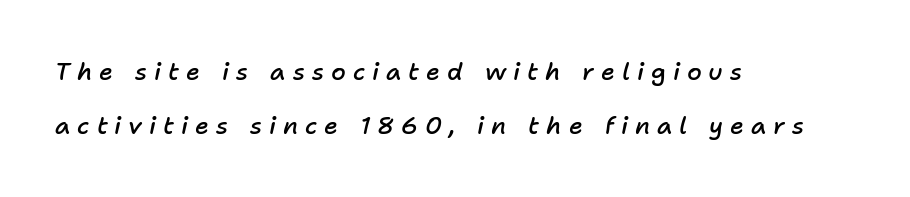
Q: Is the text bold? A: Semi-bold.
Q: Is the text italic (slanted)? A: Yes, it leans right by about 11 degrees.
Q: Is the text underlined? A: No.
Q: How is the paragraph aligned? A: Left-aligned.
Q: Is the spacing between letters normal or unusually wide? A: Unusually wide.
Q: Is the spacing between lines tight, normal or loose? A: Loose.
